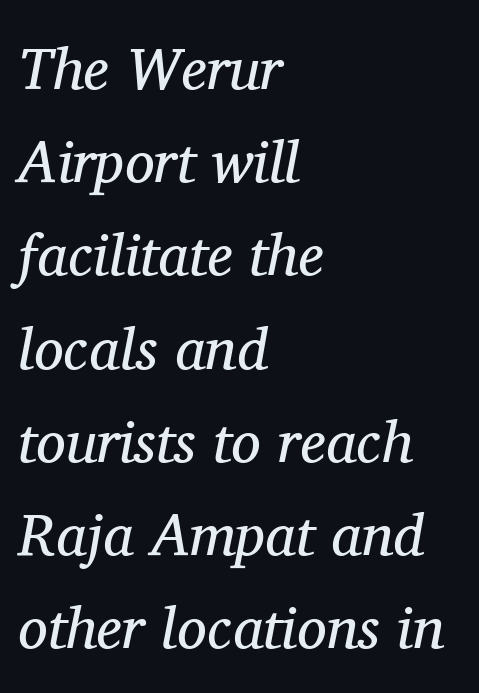
{"serif": "yes", "italic": "yes", "lean": "right", "slant_degrees": 11, "bold": "no", "weight": "regular", "width": "normal", "stroke_contrast": "medium", "x_height": "medium", "monospaced": "no", "underline": "no", "align": "left", "line_spacing": "normal", "line_spacing_ratio": 1.58, "letter_spacing": "normal", "letter_spacing_em": 0.0, "glyph_px": 59}
